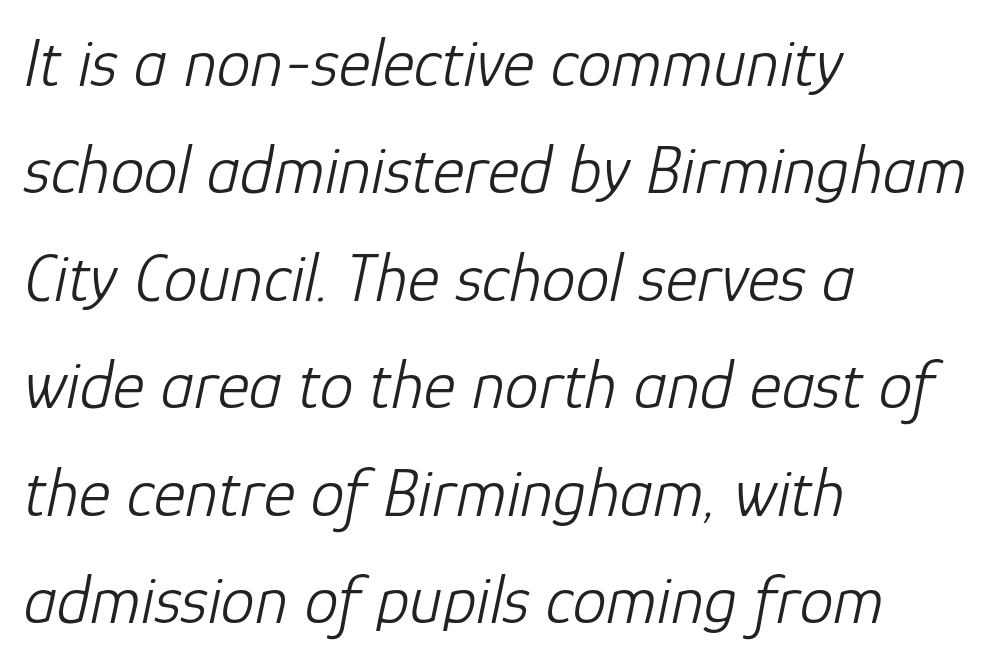
Compared with a centered layout, this one pins lines to the left instead. No extra tracking has been applied to these lines. The space between consecutive lines is moderate. These lines are rendered in a variable-pitch font.
